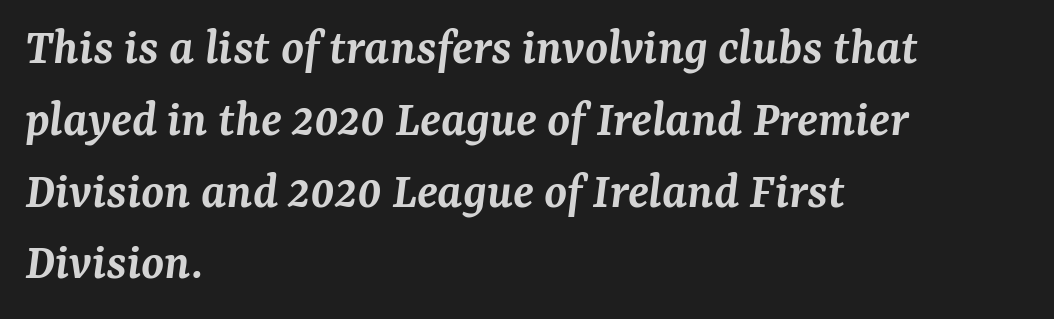
The passage shown is typed in a proportional face where columns would drift. Type style note: has serifs. Honestly, the row spacing looks completely unremarkable. A somewhat darkened texture: the type is semibold rather than bold. Slanted lettering throughout.
